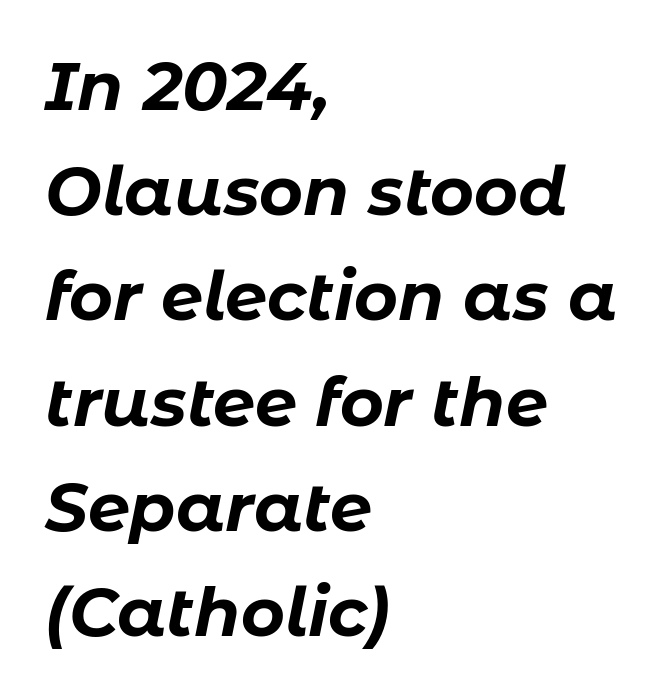
Q: Is the text bold? A: Yes.
Q: Is the text italic (slanted)? A: Yes, it leans right by about 11 degrees.
Q: Is the text underlined? A: No.
Q: How is the paragraph aligned? A: Left-aligned.
Q: Is the spacing between letters normal or unusually wide? A: Normal.
Q: Is the spacing between lines tight, normal or loose? A: Normal.
Q: Width (condensed, normal, or wide)? A: Normal.
Q: Stroke contrast? A: Low.
Q: x-height? A: Medium.
Q: Monospaced? A: No.
